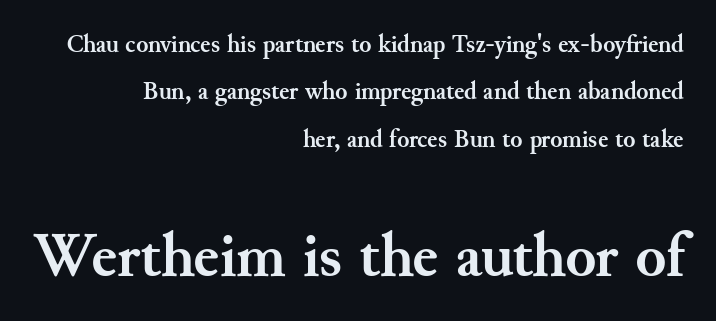
Is the lower block the larger one? Yes — the lower block carries the bigger type. It's the straight-up-and-down kind of type. Beneath every word, the page is bare. Reading down the column, the eye jumps a long way to each next line.
